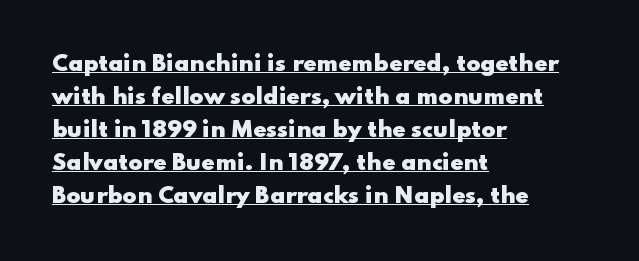
Q: Is the text bold? A: Yes.
Q: Is the text italic (slanted)? A: No, it is upright.
Q: Is the text underlined? A: Yes.
Q: How is the paragraph aligned? A: Left-aligned.
Q: Is the spacing between letters normal or unusually wide? A: Normal.
Q: Is the spacing between lines tight, normal or loose? A: Normal.
